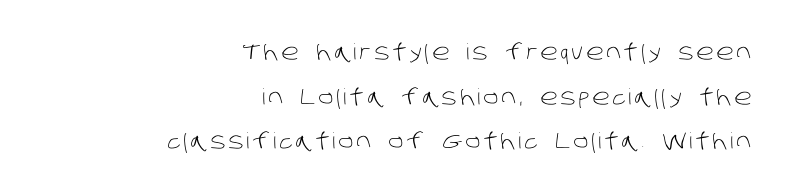
Bare-footed words on every line. Is the stroke heavy? The answer is a plain regular-or-lighter. Honestly, the rows look like they've been pulled way apart. All the whitespace from short lines collects on the left.
